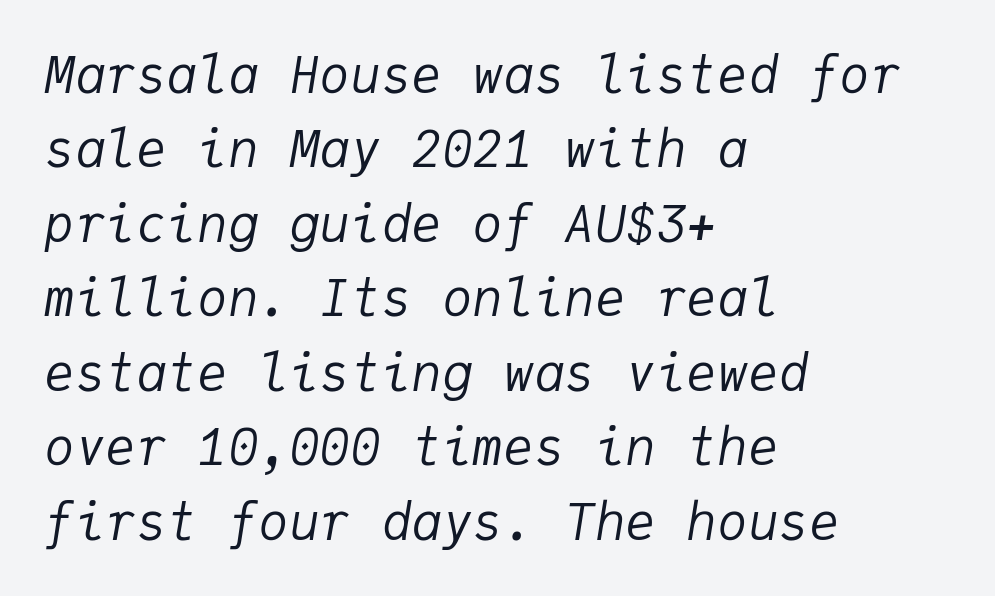
The image shows 51 px regular-weight type, italic (leaning right), monospaced; set left-aligned, normal line spacing (1.46x), normal letter spacing, not underlined; low stroke contrast and a medium x-height.
